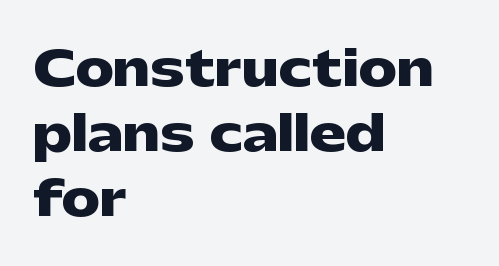
{"serif": "no", "italic": "no", "bold": "yes", "weight": "heavy", "width": "wide", "stroke_contrast": "low", "x_height": "medium", "monospaced": "no", "underline": "no", "align": "left", "line_spacing": "normal", "line_spacing_ratio": 1.35, "letter_spacing": "normal", "letter_spacing_em": 0.0, "glyph_px": 48}
